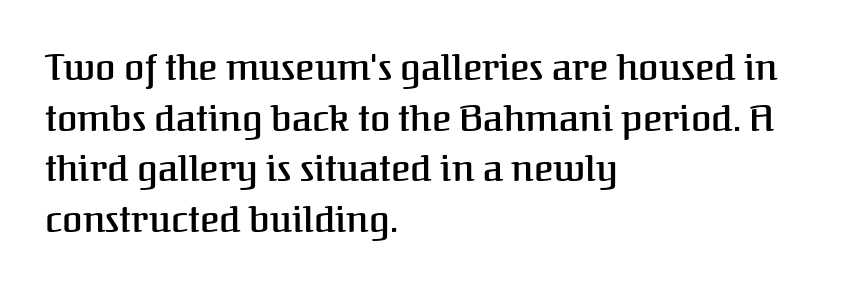
The image shows 37 px semibold serif type, upright; set left-aligned, normal line spacing (1.37x), normal letter spacing, not underlined; medium stroke contrast and a medium x-height.
